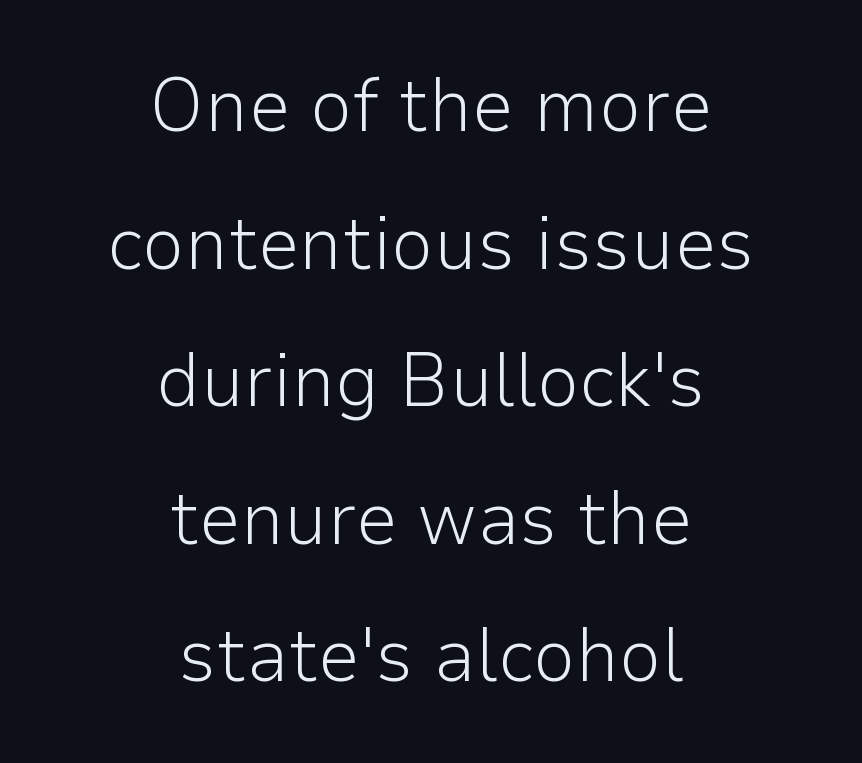
The image shows 76 px light sans-serif type, upright; set centered, line spacing 1.81x, normal letter spacing, not underlined; low stroke contrast and a medium x-height.
